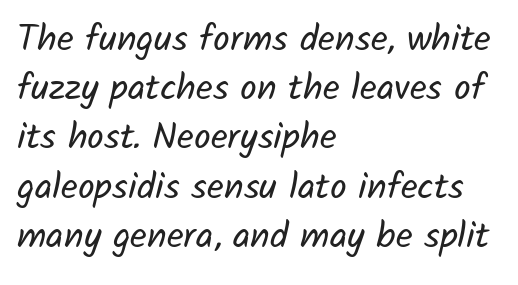
{"serif": "no", "bold": "no", "weight": "regular", "width": "normal", "stroke_contrast": "low", "x_height": "medium", "monospaced": "no", "underline": "no", "align": "left", "line_spacing": "normal", "line_spacing_ratio": 1.33, "letter_spacing": "normal", "letter_spacing_em": 0.0, "glyph_px": 37}
